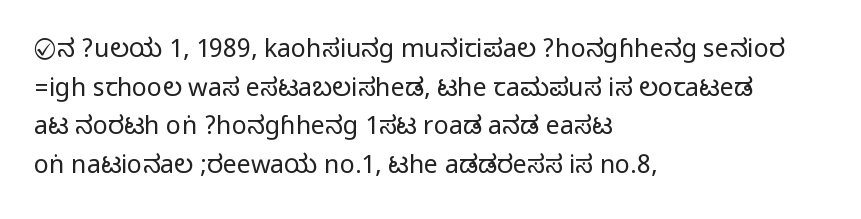
The image shows 25 px text type, upright; set left-aligned, normal line spacing (1.55x), normal letter spacing, not underlined.
